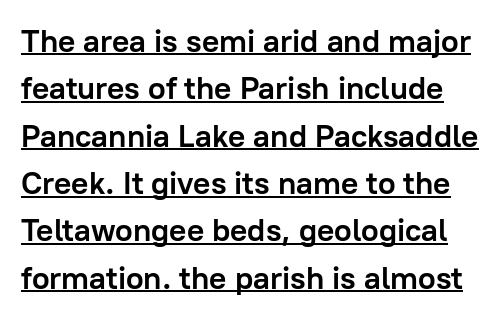
This sample uses a sans-serif face. Italic: no, the glyphs are upright roman. This block has exactly the height ordinary leading produces. Varying glyph widths throughout — classic text-font behaviour.
